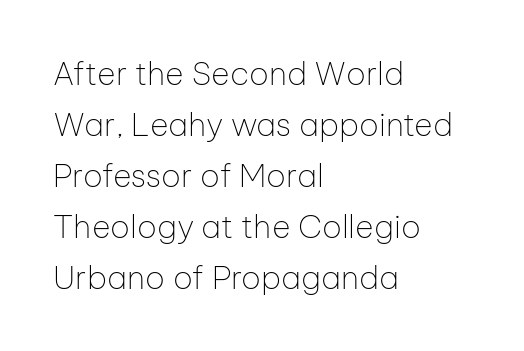
{"serif": "no", "italic": "no", "bold": "no", "weight": "thin", "width": "normal", "stroke_contrast": "low", "x_height": "medium", "monospaced": "no", "underline": "no", "align": "left", "line_spacing": "normal", "line_spacing_ratio": 1.59, "letter_spacing": "normal", "letter_spacing_em": 0.0, "glyph_px": 32}
